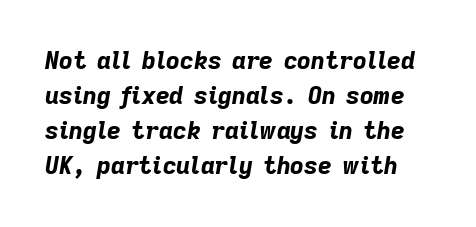
A full-strength bold gives these letters their thick strokes. Glyph-to-glyph distance matches everyday printed text. The vertical gap from one line to the next is medium. The font's italic variant was chosen for this text. The string is rendered with underlining switched off.
